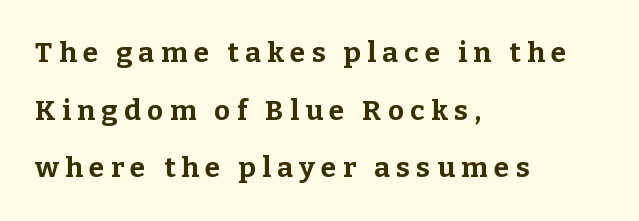
The image shows 28 px bold serif type, upright; set left-aligned, loose line spacing (2.06x), unusually wide letter spacing (+0.23 em), not underlined; low stroke contrast and a medium x-height.
